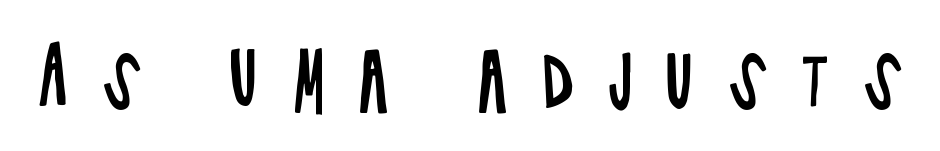
The image shows 74 px regular-weight, condensed sans-serif type, upright; set unusually wide letter spacing (+0.43 em), not underlined; low stroke contrast and a large x-height.
